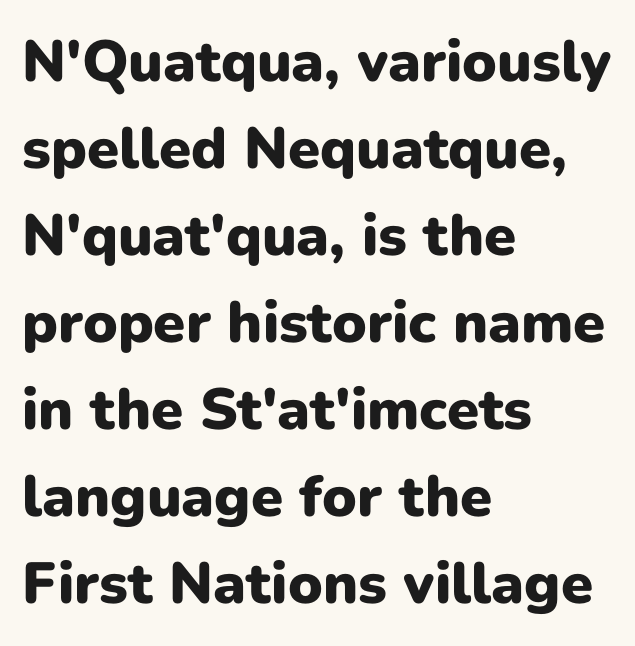
Q: Is the text bold? A: Yes.
Q: Is the text italic (slanted)? A: No, it is upright.
Q: Is the typeface a serif or a sans-serif typeface? A: Sans-serif.
Q: Is the text underlined? A: No.
Q: How is the paragraph aligned? A: Left-aligned.
Q: Is the spacing between letters normal or unusually wide? A: Normal.
Q: Is the spacing between lines tight, normal or loose? A: Normal.
Q: Width (condensed, normal, or wide)? A: Normal.
Q: Stroke contrast? A: Low.
Q: x-height? A: Medium.
Q: Monospaced? A: No.
